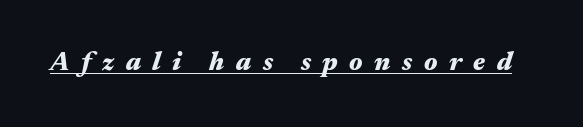
{"italic": "yes", "lean": "right", "slant_degrees": 17, "bold": "yes", "underline": "yes", "letter_spacing": "wide", "letter_spacing_em": 0.44, "glyph_px": 26}
